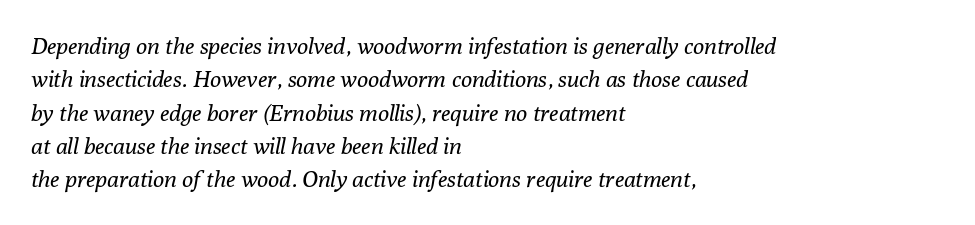
{"italic": "yes", "lean": "right", "slant_degrees": 10, "bold": "no", "underline": "no", "align": "left", "line_spacing": "normal", "line_spacing_ratio": 1.45, "letter_spacing": "normal", "letter_spacing_em": 0.0, "glyph_px": 23}
